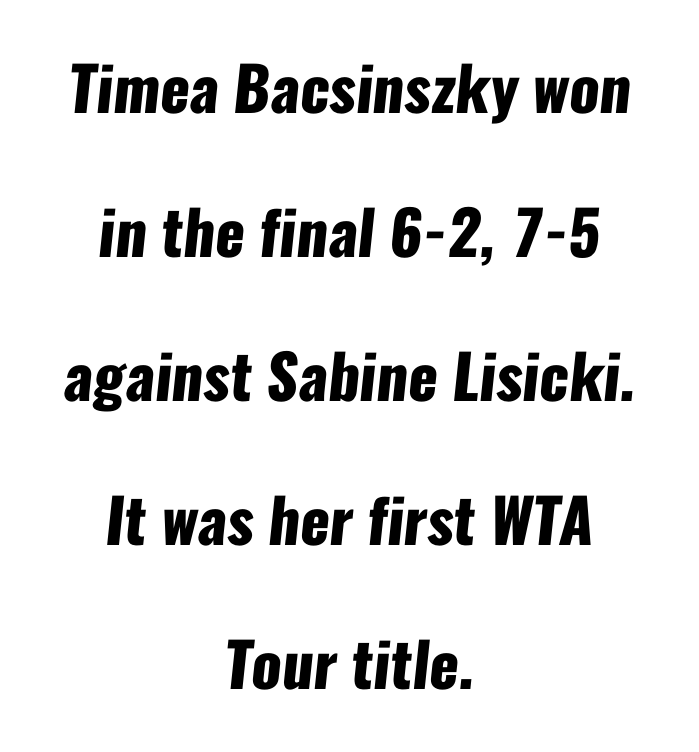
Q: Is the text bold? A: Yes.
Q: Is the typeface a serif or a sans-serif typeface? A: Sans-serif.
Q: Is the text underlined? A: No.
Q: How is the paragraph aligned? A: Centered.
Q: Is the spacing between letters normal or unusually wide? A: Normal.
Q: Is the spacing between lines tight, normal or loose? A: Loose.
Q: Width (condensed, normal, or wide)? A: Condensed.
Q: Stroke contrast? A: Low.
Q: x-height? A: Medium.
Q: Monospaced? A: No.
